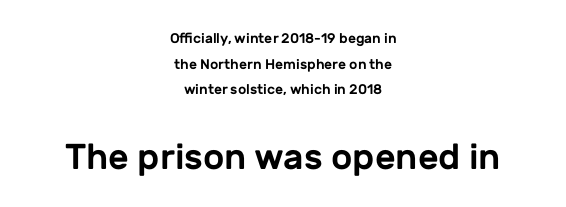
Bare-footed words on every line. The rendering shows plain stroke endings on the letterforms — a sans-serif design. Students, note that the glyphs here touch the page at normal intervals. The rendering enlarges the type as you move from the upper chunk to the lower. Character widths vary here, with narrow letters taking less room than wide ones.
